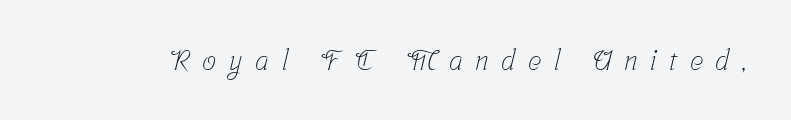
Inter-character spacing is expanded well beyond the font's built-in metrics. Varying glyph widths throughout — classic text-font behaviour. Beneath every word, the page is bare. Letterform terminals end in serifs throughout the passage. Compared with a typical body face, this is equally light or lighter still.
